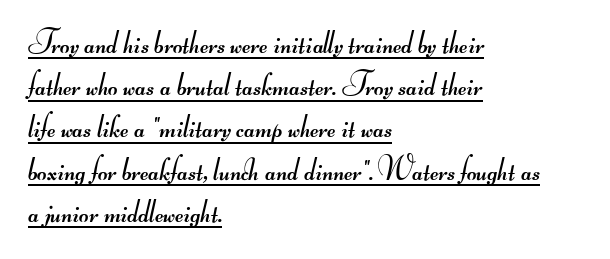
{"serif": "no", "bold": "no", "weight": "regular", "width": "wide", "stroke_contrast": "medium", "monospaced": "no", "underline": "yes", "align": "left", "line_spacing": "normal", "line_spacing_ratio": 1.28, "letter_spacing": "normal", "letter_spacing_em": 0.0, "glyph_px": 33}
